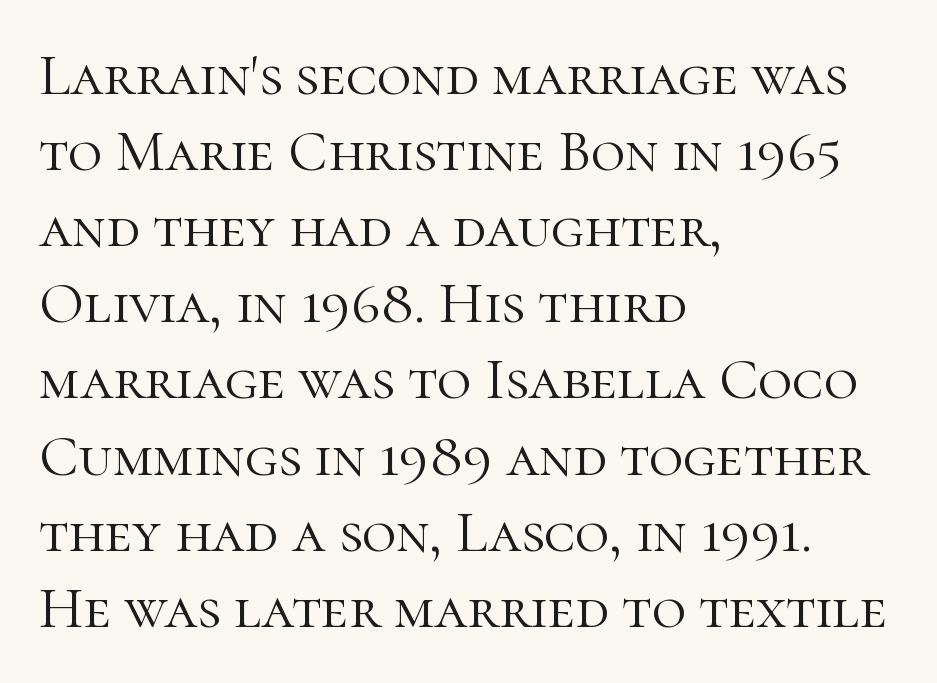
Letterform terminals end in serifs throughout the passage. Plain, unruled lines of type. Characters follow at the spacing the type designer built in. These lines stack with their left ends in a neat column. The face used here is proportionally spaced, like ordinary book or web type. The lines sit at an ordinary, default distance from one another.
